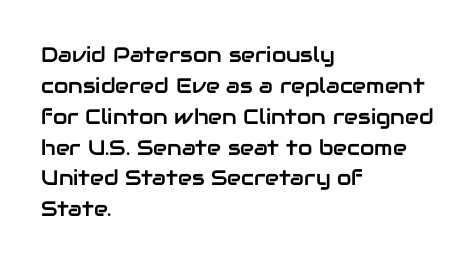
The image shows 21 px text type, upright; set left-aligned, normal line spacing (1.47x), normal letter spacing, not underlined.
